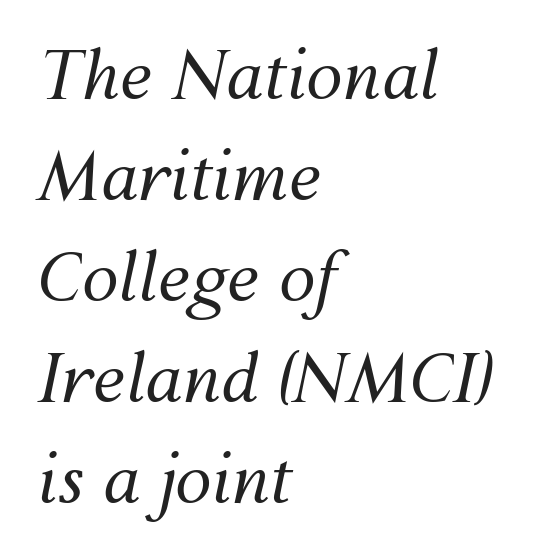
Q: Is the text bold? A: No.
Q: Is the text italic (slanted)? A: Yes, it leans right by about 12 degrees.
Q: Is the text underlined? A: No.
Q: How is the paragraph aligned? A: Left-aligned.
Q: Is the spacing between letters normal or unusually wide? A: Normal.
Q: Is the spacing between lines tight, normal or loose? A: Normal.
Q: Width (condensed, normal, or wide)? A: Normal.
Q: Stroke contrast? A: Medium.
Q: x-height? A: Medium.
Q: Monospaced? A: No.
